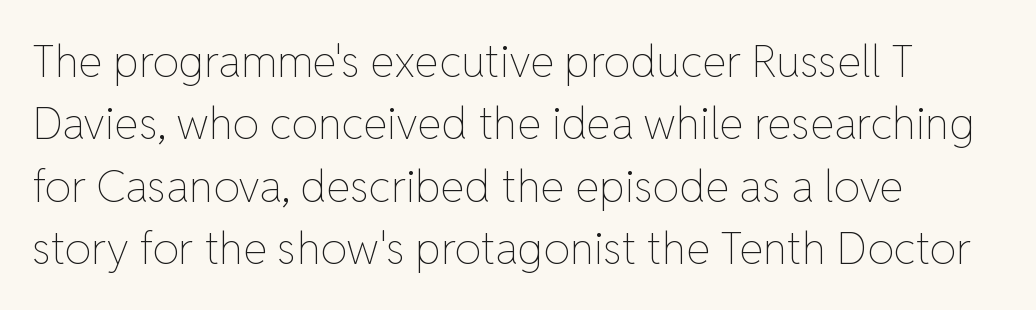
The image shows 44 px thin type, upright; set left-aligned, normal line spacing (1.42x), normal letter spacing, not underlined; low stroke contrast and a medium x-height.
